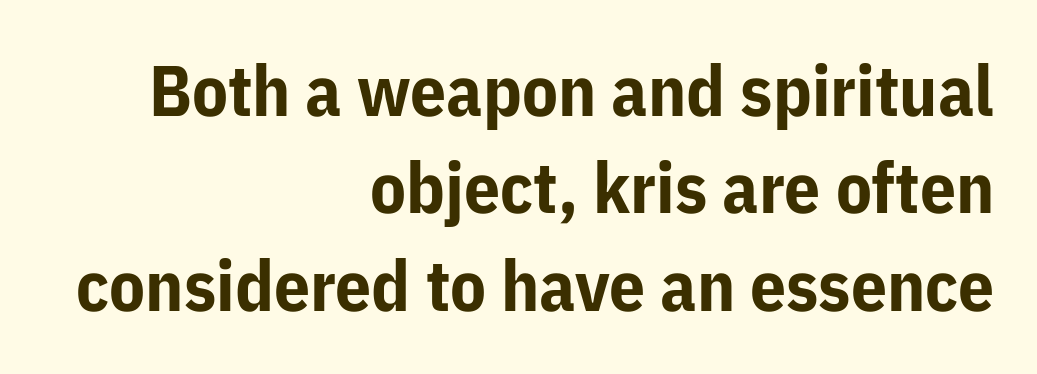
Has an underline been added? It has not. Between one letter and the next there's only the usual sliver of space. In terms of letterform style, serifs are entirely absent. Alignment: flush right. This sample has the flowing, uneven cadence of proportional lettering.
